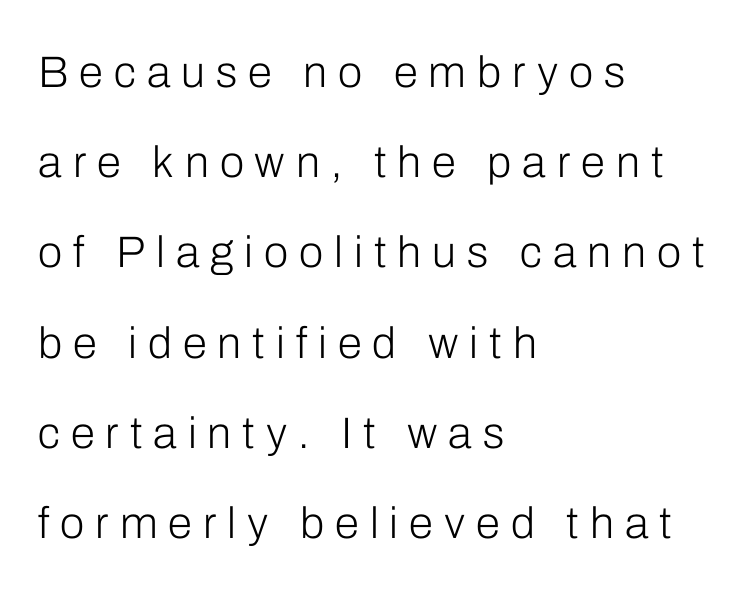
What kind of face is this? One without serifs — a sans. Compared with typical body copy, the letter spacing here is much looser. Type without underlining. Each letter keeps its own natural width here, so spacing adapts to shape. Regarding leading, the lines here are spaced well apart.
